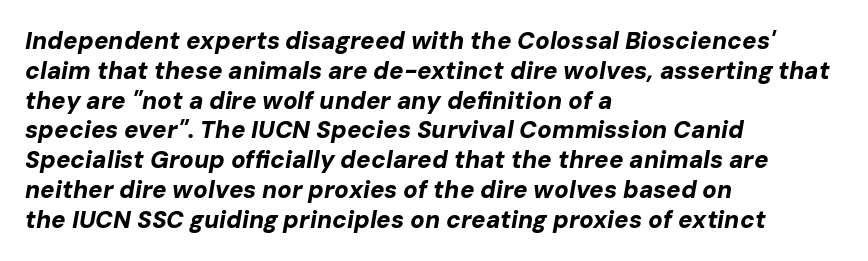
Words float on clear page, feet unadorned. The whole block is typeset with a tilt. On the weight axis this lands at bold, roughly 700. No extra tracking has been applied to these lines. All the whitespace from short lines collects on the right.
